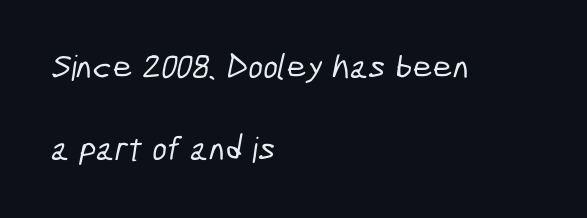
Q: Is the typeface a serif or a sans-serif typeface? A: Sans-serif.
Q: Is the text underlined? A: No.
Q: How is the paragraph aligned? A: Left-aligned.
Q: Is the spacing between letters normal or unusually wide? A: Normal.
Q: Is the spacing between lines tight, normal or loose? A: Loose.
Q: Width (condensed, normal, or wide)? A: Condensed.
Q: Stroke contrast? A: Low.
Q: x-height? A: Medium.
Q: Monospaced? A: No.
